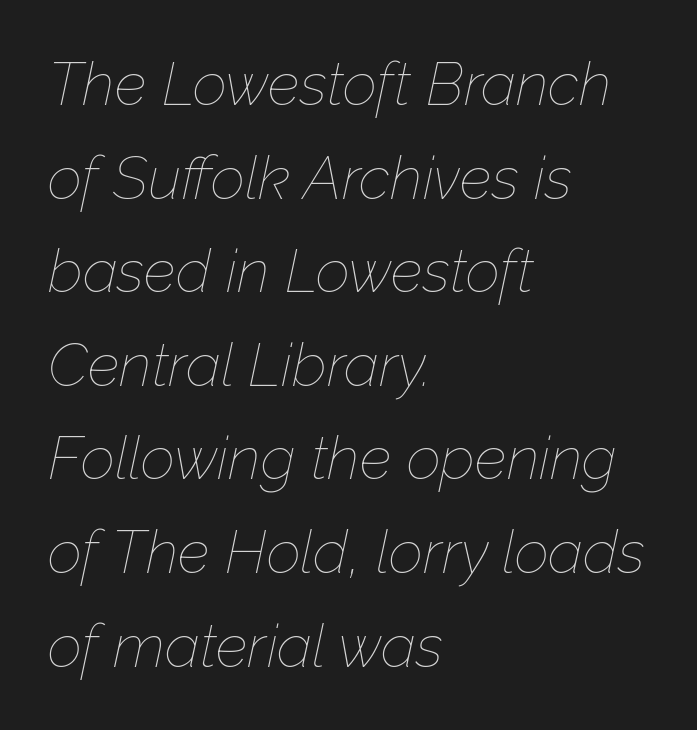
{"italic": "yes", "lean": "right", "slant_degrees": 12, "bold": "no", "weight": "thin", "width": "normal", "stroke_contrast": "low", "x_height": "medium", "monospaced": "no", "underline": "no", "align": "left", "line_spacing": "normal", "line_spacing_ratio": 1.56, "letter_spacing": "normal", "letter_spacing_em": 0.0, "glyph_px": 60}
